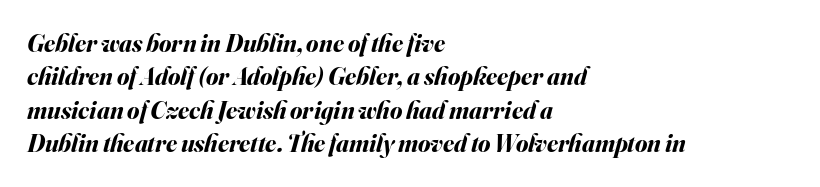
{"italic": "yes", "lean": "right", "slant_degrees": 16, "bold": "yes", "underline": "no", "align": "left", "line_spacing": "normal", "line_spacing_ratio": 1.34, "letter_spacing": "normal", "letter_spacing_em": 0.0, "glyph_px": 25}
